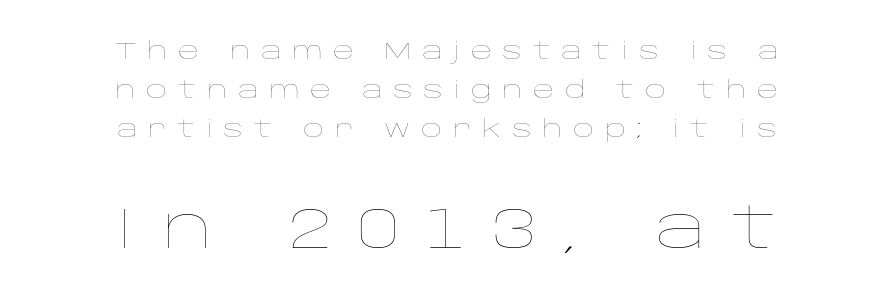
The image shows 57 px thin, wide type, upright; set centered, normal line spacing (1.69x), unusually wide letter spacing (+0.46 em), not underlined; the second (bottom) block is 2.48x larger; low stroke contrast and a large x-height.
